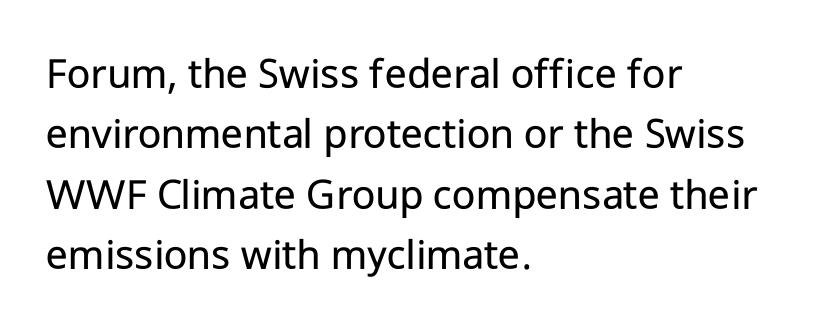
Q: Is the text bold? A: No.
Q: Is the text italic (slanted)? A: No, it is upright.
Q: Is the typeface a serif or a sans-serif typeface? A: Sans-serif.
Q: Is the text underlined? A: No.
Q: How is the paragraph aligned? A: Left-aligned.
Q: Is the spacing between letters normal or unusually wide? A: Normal.
Q: Is the spacing between lines tight, normal or loose? A: Normal.
Q: Width (condensed, normal, or wide)? A: Normal.
Q: Stroke contrast? A: Low.
Q: x-height? A: Medium.
Q: Monospaced? A: No.
